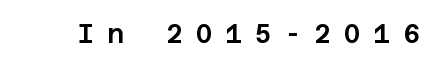
Nobody drew a line under any word here. The line texture is sparse and dotted thanks to wide tracking. The lettering holds an erect, upright posture throughout.
